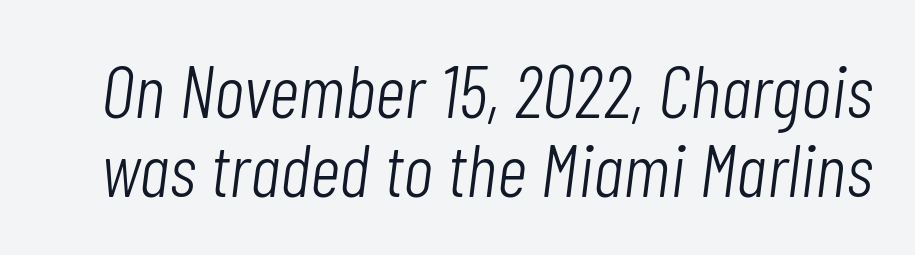
The image shows 75 px light, condensed type, italic (leaning right); set tight line spacing (1.05x), normal letter spacing, not underlined; low stroke contrast and a medium x-height.
